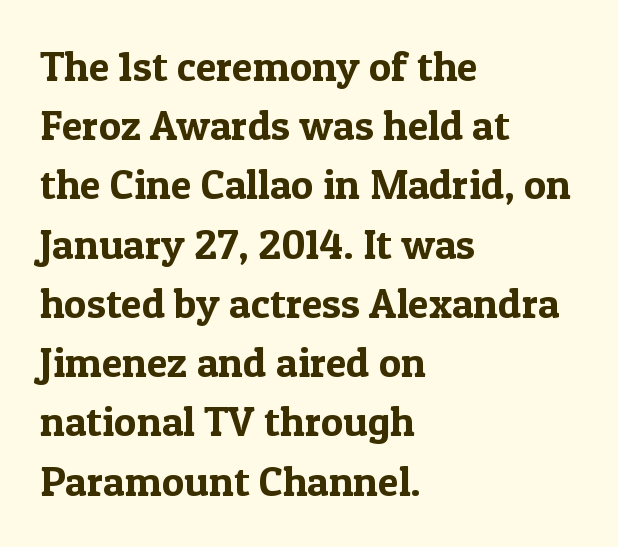
Caption: multi-line text, flush left, ragged right. Caption: standard tracking, unaltered. Varying glyph widths throughout — classic text-font behaviour. Check under the words: just untouched page. Italic: no, the glyphs are upright roman.
